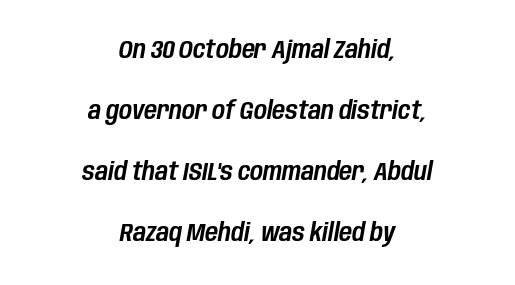
The image shows 25 px text type, italic (leaning right); set centered, loose line spacing (2.44x), normal letter spacing, not underlined.
